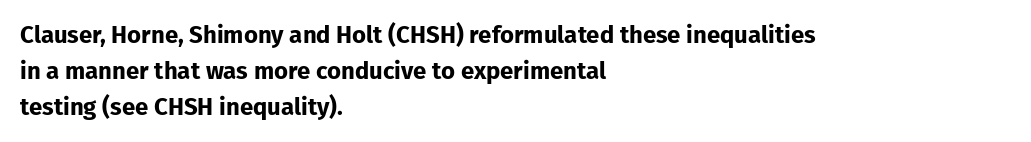
{"italic": "no", "bold": "yes", "underline": "no", "align": "left", "line_spacing": "normal", "line_spacing_ratio": 1.5, "letter_spacing": "normal", "letter_spacing_em": 0.0, "glyph_px": 24}
